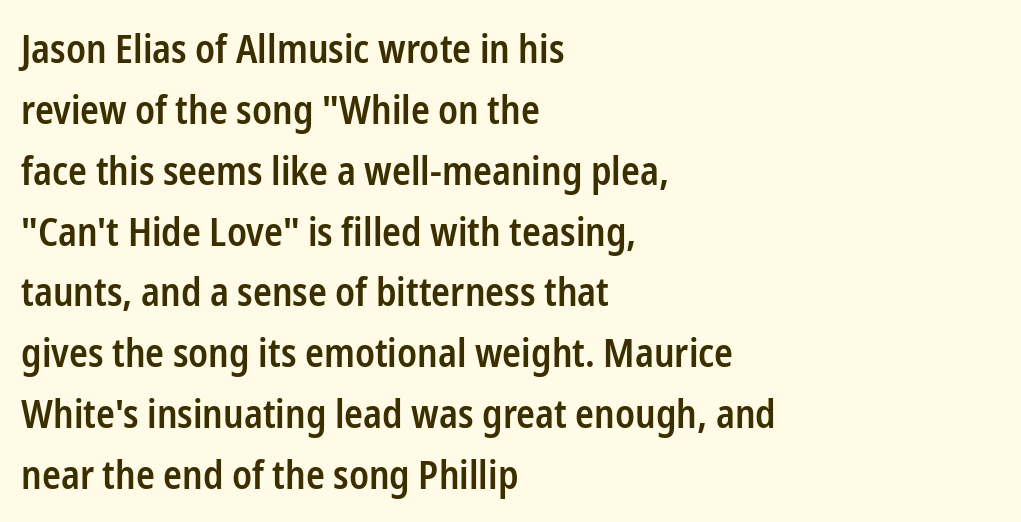
{"serif": "no", "italic": "no", "bold": "semi", "weight": "semibold", "width": "condensed", "stroke_contrast": "low", "x_height": "medium", "monospaced": "no", "underline": "no", "align": "left", "line_spacing": "normal", "line_spacing_ratio": 1.56, "letter_spacing": "normal", "letter_spacing_em": 0.0, "glyph_px": 39}
